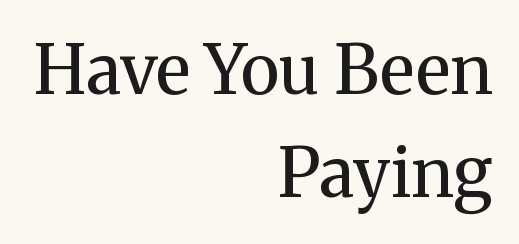
The image shows 68 px regular-weight serif type, upright; set right-aligned, normal line spacing (1.52x), normal letter spacing, not underlined; medium stroke contrast and a medium x-height.
